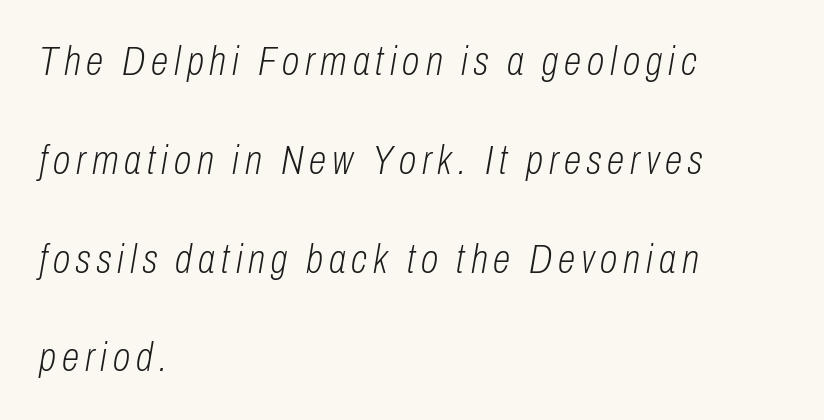
Proportional: the letters do not fall into vertical columns. The axis of the letterforms is tilted away from vertical. The area under the type is left untouched. Stems here are at most as thick as an everyday book face. Typeset ragged right — the left edge is the straight one.
